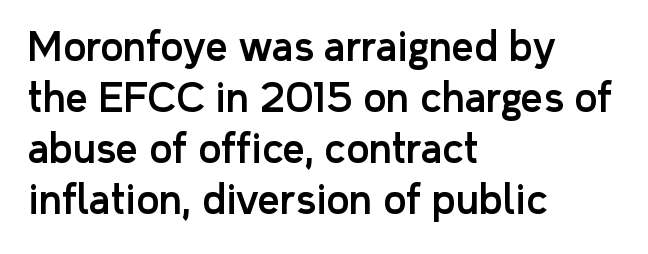
The image shows 39 px sans-serif type, upright; set left-aligned, normal line spacing (1.31x), normal letter spacing, not underlined; low stroke contrast and a medium x-height.
